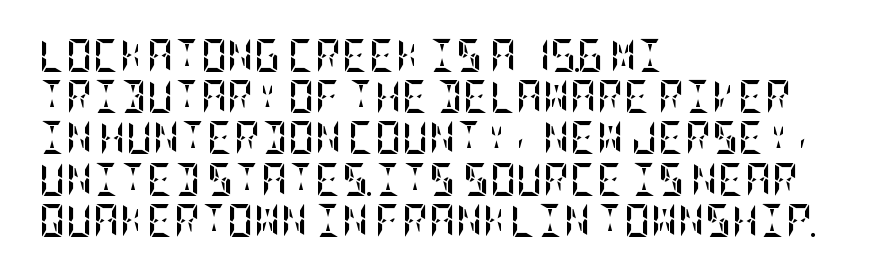
Q: Is the text bold? A: Yes.
Q: Is the text italic (slanted)? A: No, it is upright.
Q: Is the text underlined? A: No.
Q: How is the paragraph aligned? A: Left-aligned.
Q: Is the spacing between letters normal or unusually wide? A: Normal.
Q: Is the spacing between lines tight, normal or loose? A: Normal.
Q: Width (condensed, normal, or wide)? A: Condensed.
Q: Stroke contrast? A: Low.
Q: x-height? A: Large.
